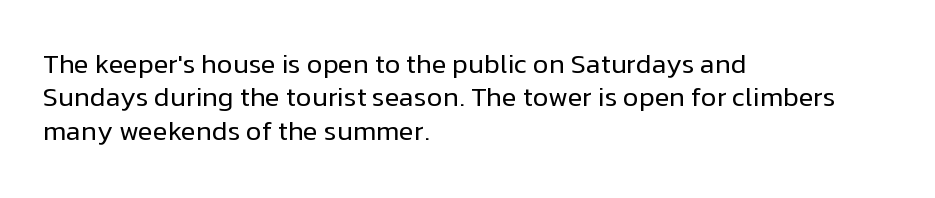
{"italic": "no", "bold": "no", "underline": "no", "align": "left", "line_spacing_ratio": 1.24, "letter_spacing": "normal", "letter_spacing_em": 0.0, "glyph_px": 27}
